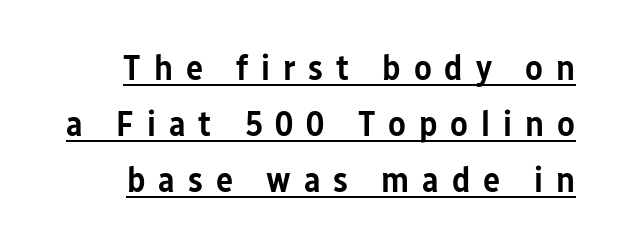
{"serif": "no", "italic": "no", "bold": "semi", "weight": "semibold", "width": "condensed", "stroke_contrast": "low", "x_height": "medium", "monospaced": "no", "underline": "yes", "line_spacing": "normal", "line_spacing_ratio": 1.56, "letter_spacing": "wide", "letter_spacing_em": 0.36, "glyph_px": 36}
